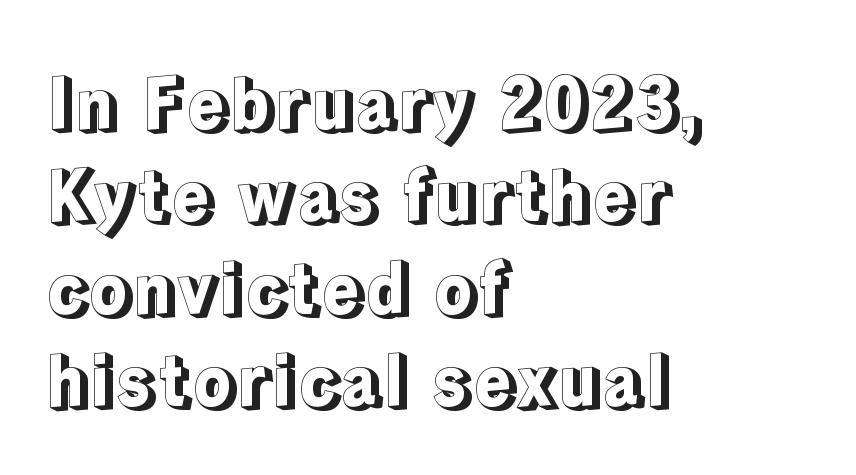
The image shows 71 px text type, upright; set left-aligned, normal line spacing (1.3x), normal letter spacing, not underlined; a medium x-height.
